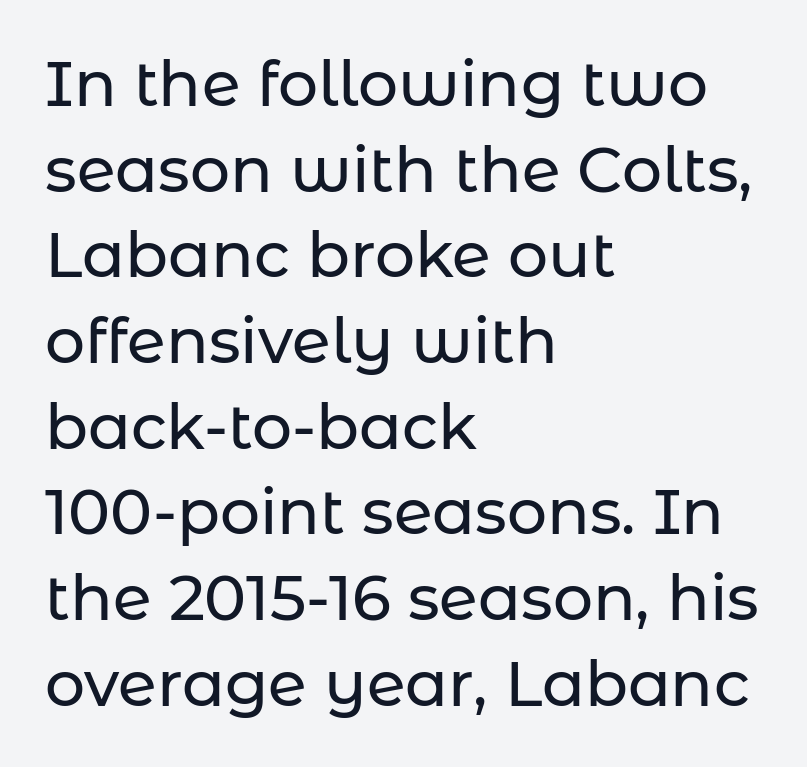
Q: Is the text italic (slanted)? A: No, it is upright.
Q: Is the typeface a serif or a sans-serif typeface? A: Sans-serif.
Q: Is the text underlined? A: No.
Q: How is the paragraph aligned? A: Left-aligned.
Q: Is the spacing between letters normal or unusually wide? A: Normal.
Q: Is the spacing between lines tight, normal or loose? A: Normal.
Q: Width (condensed, normal, or wide)? A: Normal.
Q: Stroke contrast? A: Low.
Q: x-height? A: Medium.
Q: Monospaced? A: No.
